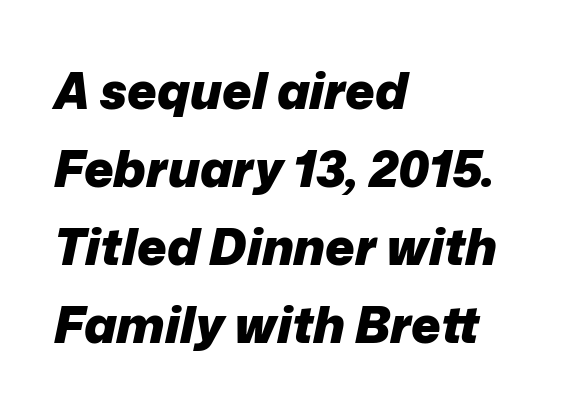
The image shows 50 px heavy type, italic (leaning right); set left-aligned, normal line spacing (1.56x), normal letter spacing, not underlined; low stroke contrast and a medium x-height.
